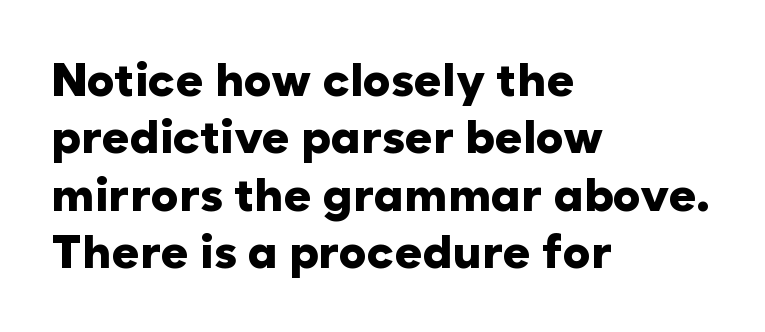
Bare-footed words on every line. Emphasis by weight is at full strength: bold. The passage shown is typed in a proportional face where columns would drift. Nothing unusual about the tracking: characters are spaced as the font intends. You can tell from the bare stems that sans-serif type was used. The paragraph has a hard left edge and a soft right edge.
